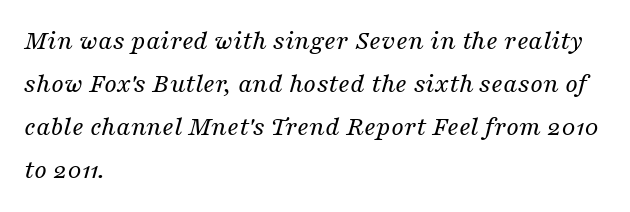
Q: Is the text bold? A: No.
Q: Is the text italic (slanted)? A: Yes, it leans right by about 16 degrees.
Q: Is the typeface a serif or a sans-serif typeface? A: Serif.
Q: Is the text underlined? A: No.
Q: How is the paragraph aligned? A: Left-aligned.
Q: Is the spacing between letters normal or unusually wide? A: Normal.
Q: Is the spacing between lines tight, normal or loose? A: Normal.
Q: Width (condensed, normal, or wide)? A: Normal.
Q: Stroke contrast? A: Medium.
Q: x-height? A: Medium.
Q: Monospaced? A: No.
